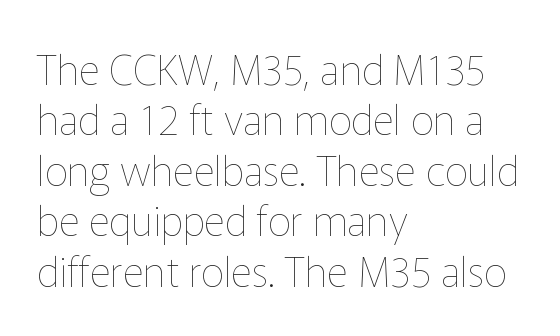
The image shows 41 px thin type, upright; set left-aligned, line spacing 1.23x, normal letter spacing, not underlined; low stroke contrast and a medium x-height.
